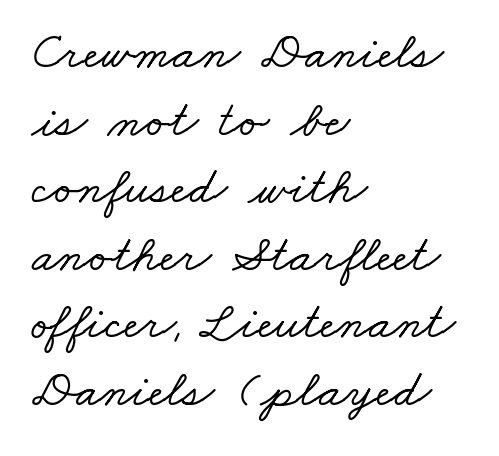
Q: Is the typeface a serif or a sans-serif typeface? A: Serif.
Q: Is the text underlined? A: No.
Q: How is the paragraph aligned? A: Left-aligned.
Q: Is the spacing between letters normal or unusually wide? A: Normal.
Q: Is the spacing between lines tight, normal or loose? A: Normal.
Q: Width (condensed, normal, or wide)? A: Wide.
Q: Stroke contrast? A: Low.
Q: x-height? A: Small.
Q: Monospaced? A: No.
